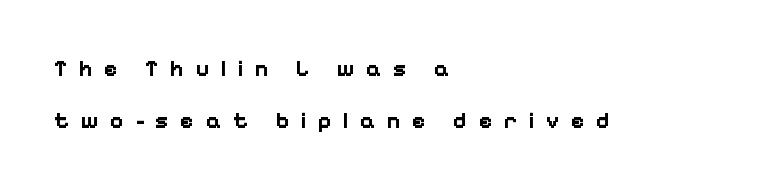
These lines are set flush left with a ragged right edge. Letters rest on an invisible, unmarked baseline. These lines have a slow, spaced-out rhythm from letter to letter. These lines stand farther apart than default settings would place them.
